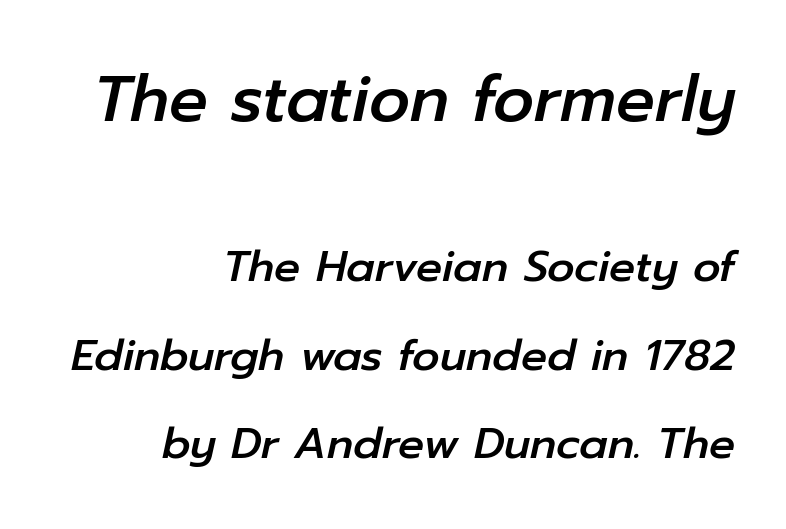
Q: Is the text italic (slanted)? A: Yes, it leans right by about 12 degrees.
Q: Is the text underlined? A: No.
Q: How is the paragraph aligned? A: Right-aligned.
Q: Is the spacing between letters normal or unusually wide? A: Normal.
Q: Is the spacing between lines tight, normal or loose? A: Loose.
Q: Which block of text is set in a larger size, the first (top) or the second (bottom)? A: The first (top) one.
Q: Width (condensed, normal, or wide)? A: Normal.
Q: Stroke contrast? A: Low.
Q: x-height? A: Medium.
Q: Monospaced? A: No.
